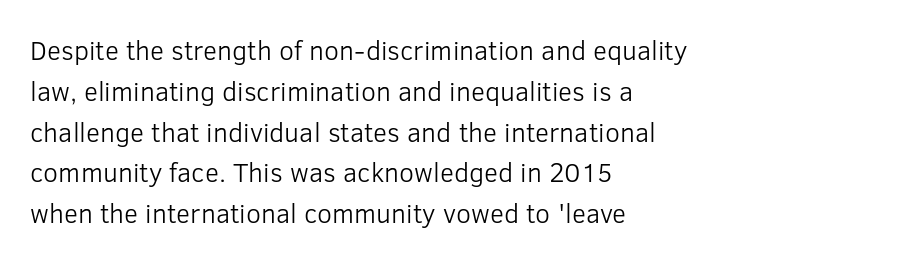
{"italic": "no", "bold": "no", "underline": "no", "align": "left", "line_spacing": "normal", "line_spacing_ratio": 1.51, "letter_spacing": "normal", "letter_spacing_em": 0.0, "glyph_px": 27}
